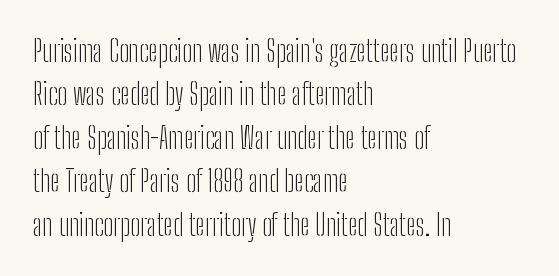
The image shows 29 px light, condensed sans-serif type, upright; set left-aligned, normal line spacing (1.5x), normal letter spacing, not underlined; low stroke contrast and a medium x-height.
